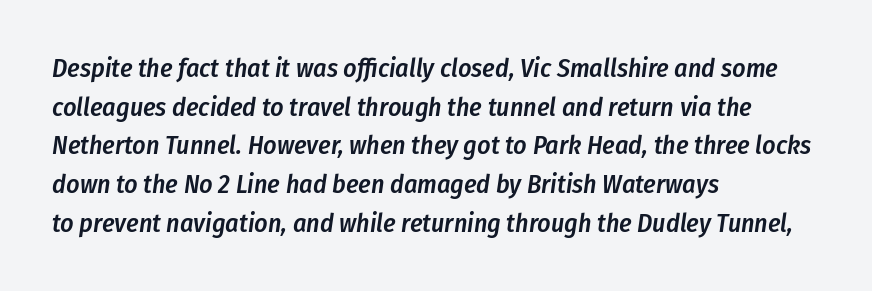
Q: Is the text bold? A: Semi-bold.
Q: Is the text italic (slanted)? A: Yes, it leans right by about 8 degrees.
Q: Is the text underlined? A: No.
Q: How is the paragraph aligned? A: Left-aligned.
Q: Is the spacing between letters normal or unusually wide? A: Normal.
Q: Is the spacing between lines tight, normal or loose? A: Normal.
